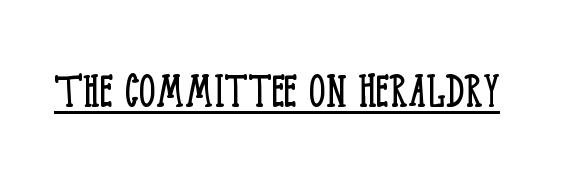
Descenders here cross a horizontal rule under the line. Is this a fixed-width face? No — the glyphs have proportional, varying widths. Think standard paragraph weight, or any step lighter than that. In terms of letterspacing, this is plain default setting. Upright lettering throughout.
